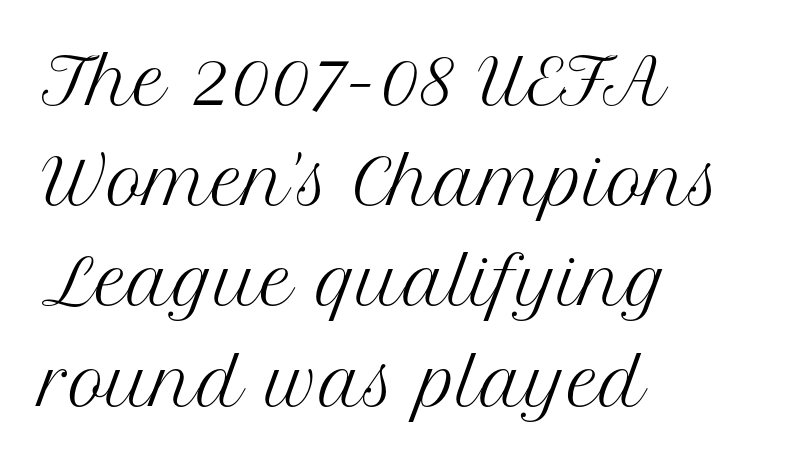
Does the copy run flush right? No — it runs flush left. A typesetter would call this proportional, since set widths differ per character. Serifs: yes, visible at the terminals of the letterforms.
